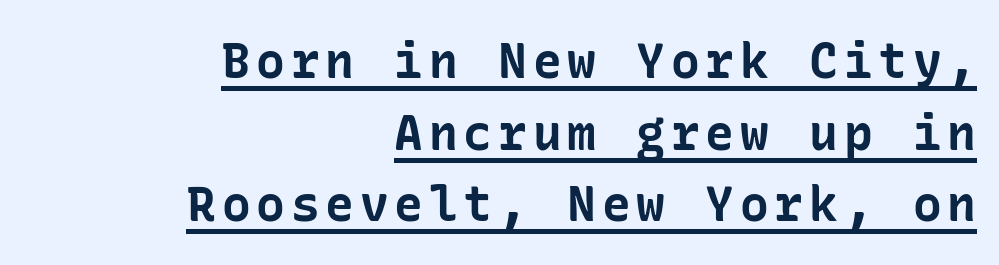
Q: Is the text bold? A: Yes.
Q: Is the text italic (slanted)? A: No, it is upright.
Q: Is the typeface a serif or a sans-serif typeface? A: Sans-serif.
Q: Is the text underlined? A: Yes.
Q: How is the paragraph aligned? A: Right-aligned.
Q: Is the spacing between lines tight, normal or loose? A: Normal.
Q: Width (condensed, normal, or wide)? A: Normal.
Q: Stroke contrast? A: Low.
Q: x-height? A: Medium.
